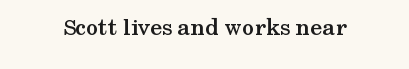
{"italic": "no", "bold": "yes", "underline": "no", "letter_spacing": "normal", "letter_spacing_em": 0.0, "glyph_px": 24}
